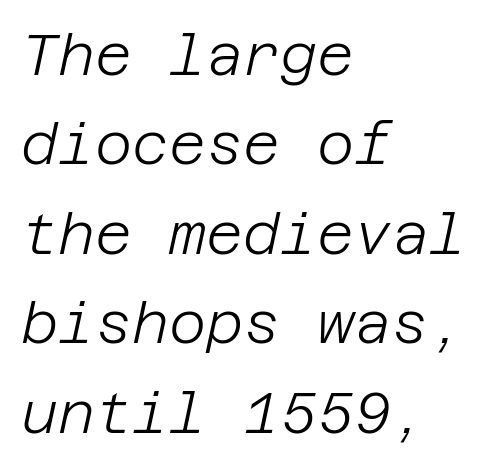
The image shows 57 px light type, italic (leaning right); set left-aligned, normal line spacing (1.57x), normal letter spacing, not underlined; low stroke contrast and a large x-height.
